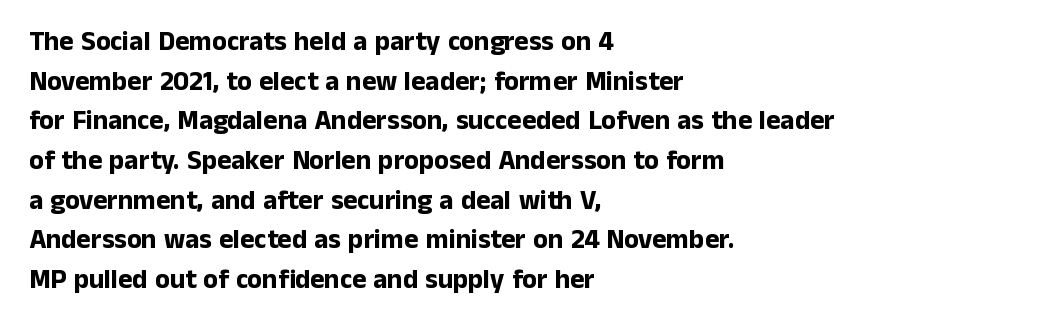
The glyphs are unaccompanied by any horizontal stroke below them. The characters look thick and weighty, a clear bold. Horizontally, the lines are justified to the leading edge only. Successive baselines arrive at the customary interval. Ordinary non-slanted type is in use.
